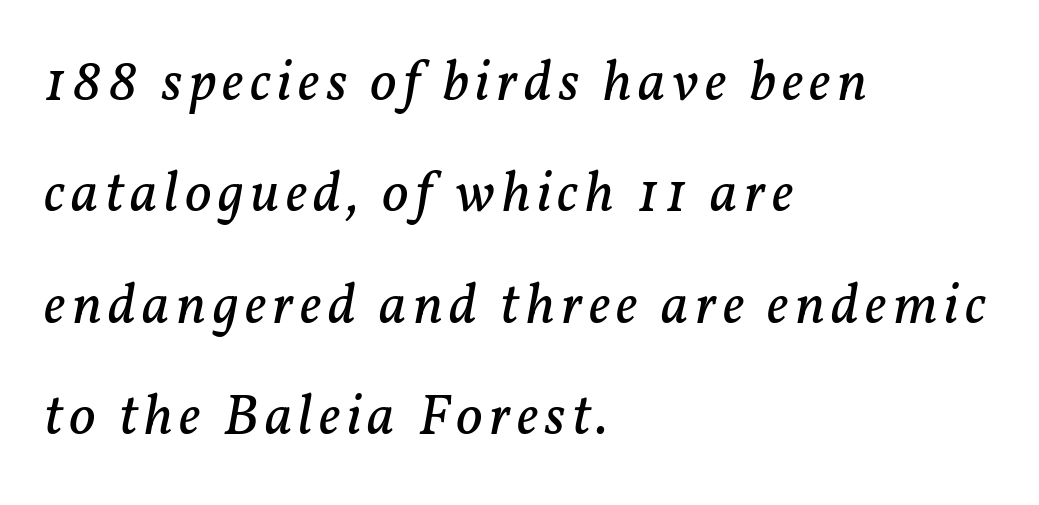
Q: Is the text bold? A: No.
Q: Is the text italic (slanted)? A: Yes, it leans right by about 11 degrees.
Q: Is the typeface a serif or a sans-serif typeface? A: Serif.
Q: Is the text underlined? A: No.
Q: How is the paragraph aligned? A: Left-aligned.
Q: Is the spacing between lines tight, normal or loose? A: Loose.
Q: Width (condensed, normal, or wide)? A: Normal.
Q: Stroke contrast? A: Low.
Q: x-height? A: Medium.
Q: Monospaced? A: No.
